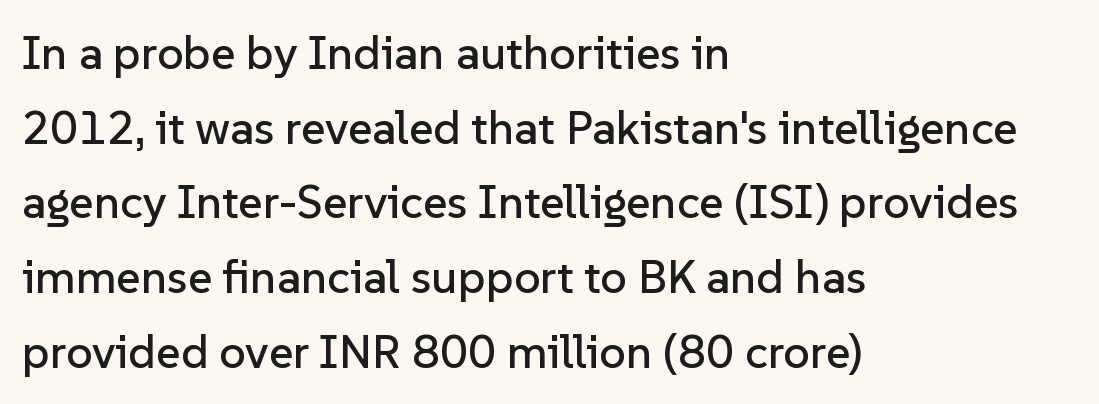
{"serif": "no", "italic": "no", "width": "normal", "stroke_contrast": "low", "x_height": "medium", "monospaced": "no", "underline": "no", "align": "left", "line_spacing": "normal", "line_spacing_ratio": 1.59, "letter_spacing": "normal", "letter_spacing_em": 0.0, "glyph_px": 47}
